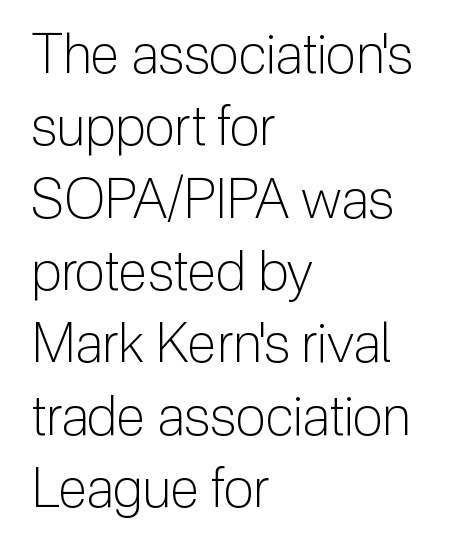
{"serif": "no", "italic": "no", "bold": "no", "weight": "light", "width": "normal", "stroke_contrast": "low", "x_height": "medium", "monospaced": "no", "underline": "no", "align": "left", "line_spacing": "normal", "line_spacing_ratio": 1.34, "letter_spacing": "normal", "letter_spacing_em": 0.0, "glyph_px": 54}
